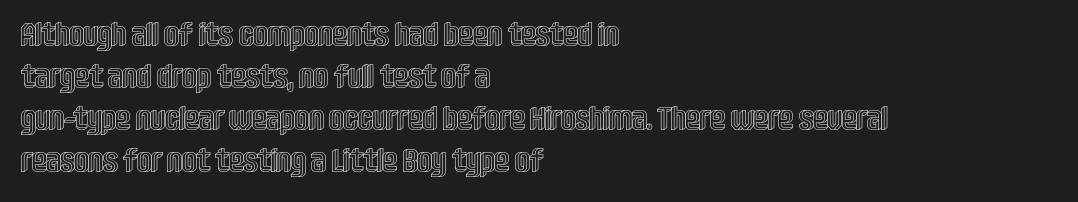
{"italic": "no", "width": "condensed", "x_height": "large", "monospaced": "no", "underline": "no", "align": "left", "line_spacing": "normal", "line_spacing_ratio": 1.27, "letter_spacing": "normal", "letter_spacing_em": 0.0, "glyph_px": 33}
